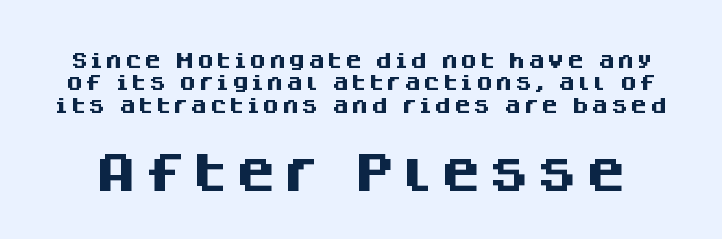
Q: Is the text bold? A: Yes.
Q: Is the text italic (slanted)? A: No, it is upright.
Q: Is the typeface a serif or a sans-serif typeface? A: Sans-serif.
Q: Is the text underlined? A: No.
Q: Is the spacing between lines tight, normal or loose? A: Normal.
Q: Which block of text is set in a larger size, the first (top) or the second (bottom)? A: The second (bottom) one.
Q: Width (condensed, normal, or wide)? A: Normal.
Q: Stroke contrast? A: Medium.
Q: x-height? A: Large.
Q: Monospaced? A: No.
